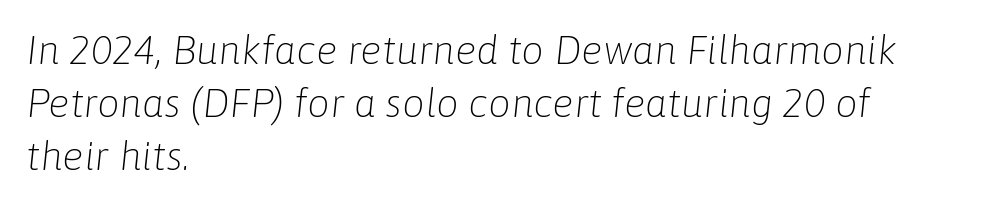
Q: Is the text bold? A: No.
Q: Is the text italic (slanted)? A: Yes, it leans right by about 6 degrees.
Q: Is the text underlined? A: No.
Q: How is the paragraph aligned? A: Left-aligned.
Q: Is the spacing between letters normal or unusually wide? A: Normal.
Q: Is the spacing between lines tight, normal or loose? A: Normal.
Q: Width (condensed, normal, or wide)? A: Normal.
Q: Stroke contrast? A: Low.
Q: x-height? A: Medium.
Q: Monospaced? A: No.
